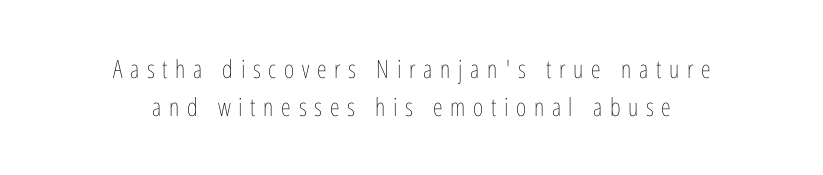
The typeface has the unassuming heft of standard copy or less. Interline gaps are of average width in this sample. You could only call the tracking loose — the letters float apart. Horizontal alignment here is central, giving a formal, balanced look.
